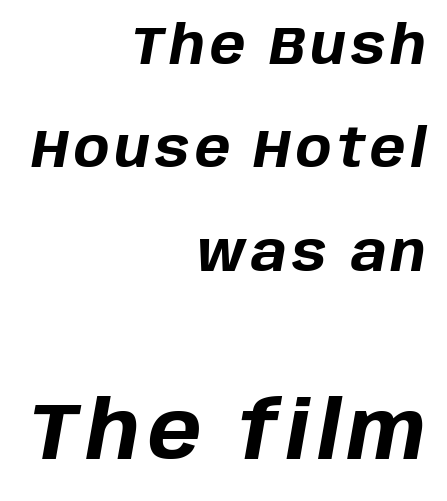
{"italic": "yes", "lean": "right", "slant_degrees": 10, "bold": "yes", "weight": "bold", "width": "normal", "stroke_contrast": "low", "x_height": "large", "monospaced": "no", "underline": "no", "align": "right", "line_spacing": "loose", "line_spacing_ratio": 1.95, "larger_block": "second", "size_ratio": 1.51, "glyph_px": 80}
